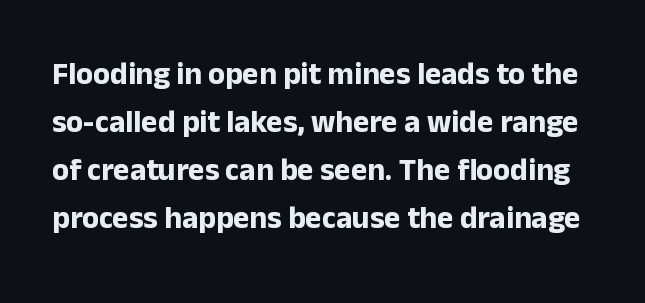
The characters display no serif detailing; their extremities are plain. A bare baseline throughout the passage. A roman cut, with each character standing at attention. The passage shown is typed in a proportional face where columns would drift.
